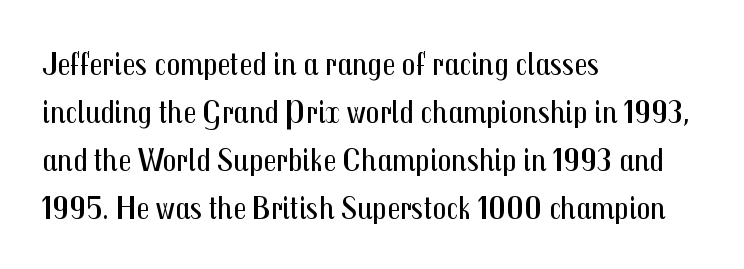
{"serif": "no", "italic": "no", "bold": "no", "weight": "regular", "width": "condensed", "stroke_contrast": "medium", "x_height": "medium", "monospaced": "no", "underline": "no", "align": "left", "line_spacing": "normal", "line_spacing_ratio": 1.41, "letter_spacing": "normal", "letter_spacing_em": 0.0, "glyph_px": 34}
